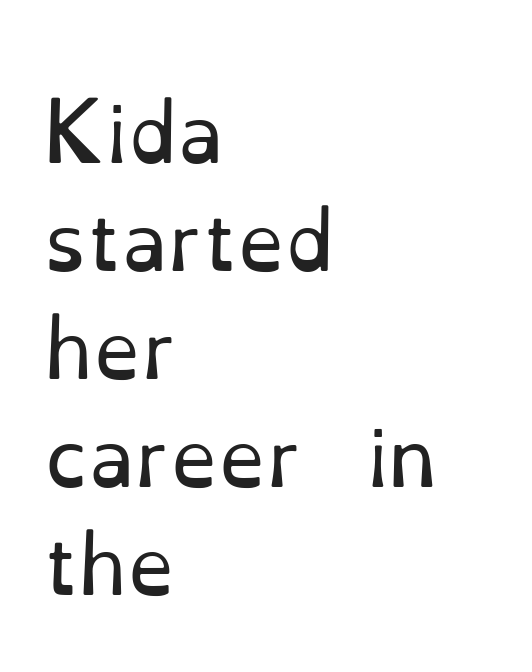
The typography opts for an upright posture over an oblique one. The passage shown is not underscored anywhere. You could call the tracking neutral — neither tight nor loose. Classification — serif.
